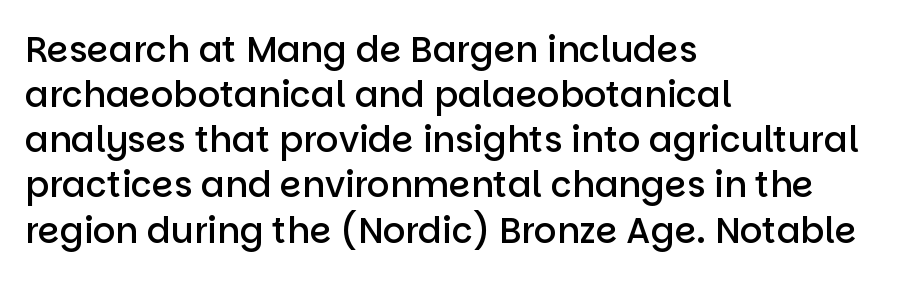
The image shows 35 px semibold sans-serif type, upright; set left-aligned, normal line spacing (1.29x), normal letter spacing, not underlined; low stroke contrast and a large x-height.
